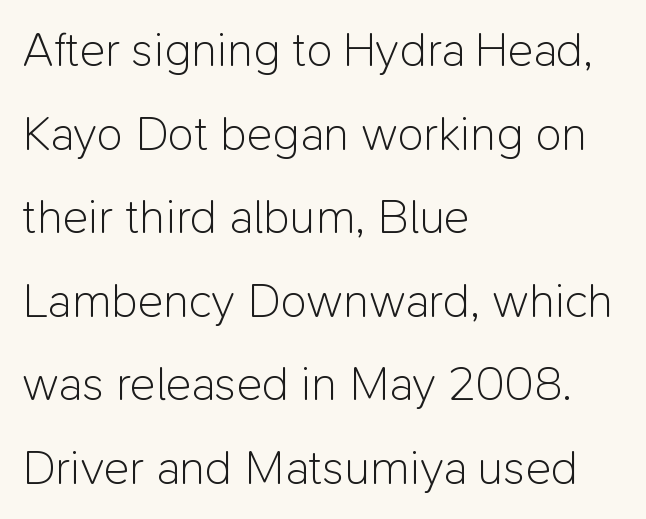
{"serif": "no", "italic": "no", "bold": "no", "weight": "light", "width": "normal", "stroke_contrast": "low", "x_height": "medium", "monospaced": "no", "underline": "no", "align": "left", "line_spacing_ratio": 1.74, "letter_spacing": "normal", "letter_spacing_em": 0.0, "glyph_px": 48}
